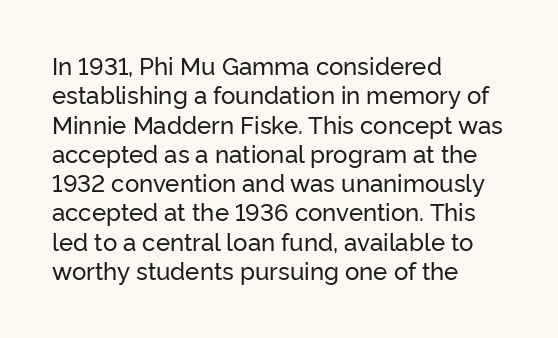
{"italic": "no", "underline": "no", "align": "left", "line_spacing_ratio": 1.22, "letter_spacing": "normal", "letter_spacing_em": 0.0, "glyph_px": 24}
